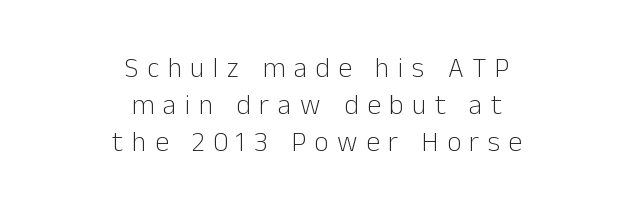
Every stem runs plumb, perpendicular to the baseline. Looks like regular typesetting: each glyph gets only the width it needs. These lines stack symmetrically, like a column narrowing and widening about its center. Rule under the text: the space is simply empty. The line texture is sparse and dotted thanks to wide tracking. Whoever set this chose a conventional vertical rhythm.
